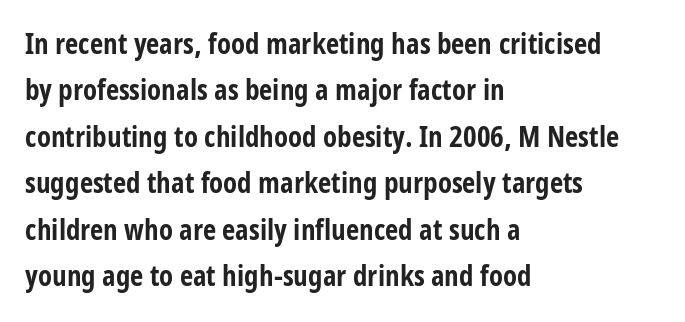
Q: Is the text bold? A: Yes.
Q: Is the text italic (slanted)? A: No, it is upright.
Q: Is the typeface a serif or a sans-serif typeface? A: Sans-serif.
Q: Is the text underlined? A: No.
Q: How is the paragraph aligned? A: Left-aligned.
Q: Is the spacing between letters normal or unusually wide? A: Normal.
Q: Is the spacing between lines tight, normal or loose? A: Normal.
Q: Width (condensed, normal, or wide)? A: Condensed.
Q: Stroke contrast? A: Low.
Q: x-height? A: Large.
Q: Monospaced? A: No.
